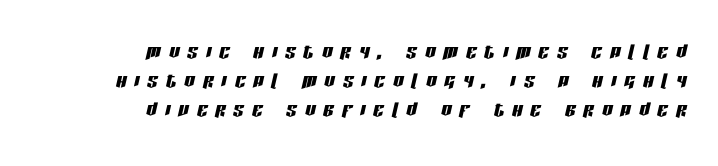
Q: Is the text italic (slanted)? A: Yes, it leans right by about 13 degrees.
Q: Is the text underlined? A: No.
Q: How is the paragraph aligned? A: Right-aligned.
Q: Is the spacing between letters normal or unusually wide? A: Unusually wide.
Q: Is the spacing between lines tight, normal or loose? A: Tight.
